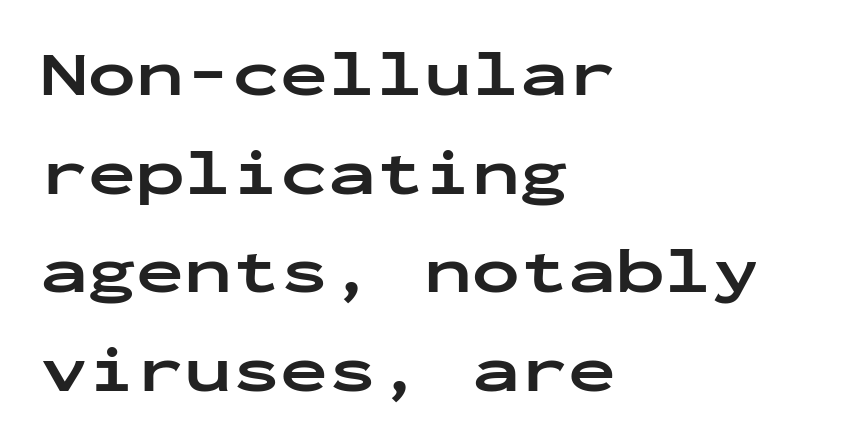
{"serif": "no", "italic": "no", "bold": "yes", "weight": "bold", "width": "wide", "stroke_contrast": "low", "x_height": "medium", "monospaced": "yes", "underline": "no", "align": "left", "line_spacing": "normal", "line_spacing_ratio": 1.54, "letter_spacing": "normal", "letter_spacing_em": 0.0, "glyph_px": 64}
